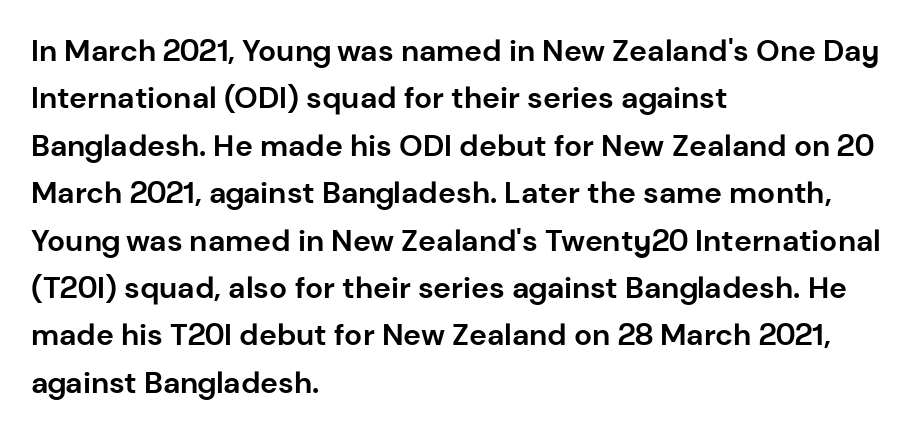
A typesetter would call this zero additional tracking. Interline gaps are of average width in this sample. These lines are rendered in a variable-pitch font. This sample uses an upright cut, with every glyph sitting square on the baseline.
